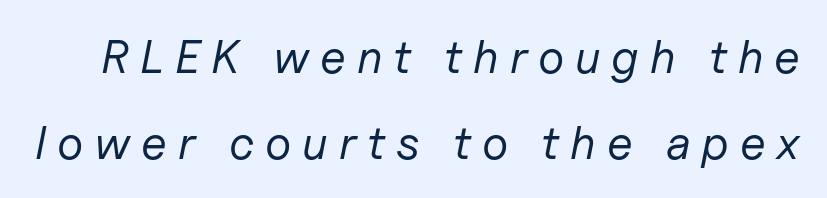
Q: Is the text bold? A: No.
Q: Is the text italic (slanted)? A: Yes, it leans right by about 11 degrees.
Q: Is the text underlined? A: No.
Q: Is the spacing between letters normal or unusually wide? A: Unusually wide.
Q: Width (condensed, normal, or wide)? A: Normal.
Q: Stroke contrast? A: Low.
Q: x-height? A: Medium.
Q: Monospaced? A: No.
